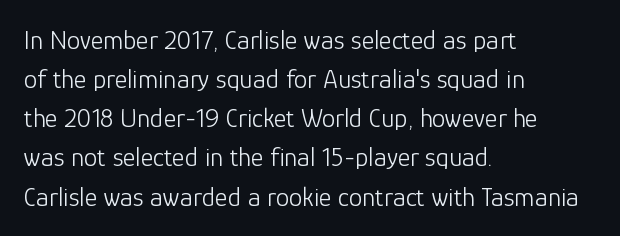
{"italic": "no", "bold": "no", "underline": "no", "align": "left", "line_spacing": "normal", "line_spacing_ratio": 1.45, "letter_spacing": "normal", "letter_spacing_em": 0.0, "glyph_px": 27}
